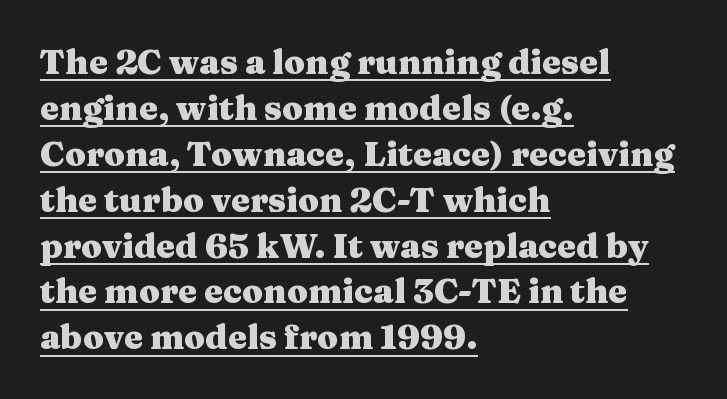
A typesetter would call this leading conventional body-copy spacing. Check where the strokes stop: tiny serifs finish them off. Caption: standard tracking, unaltered. Line starts are locked; line ends wander.
